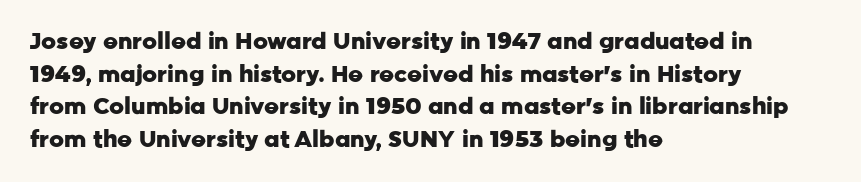
Here the glyphs are tracked normally, forming tight word shapes. One-word summary of the alignment: left. In terms of posture, this sample is upright. Notice how thick the strokes are: this is what a full bold looks like. The lines sit at an ordinary, default distance from one another.
